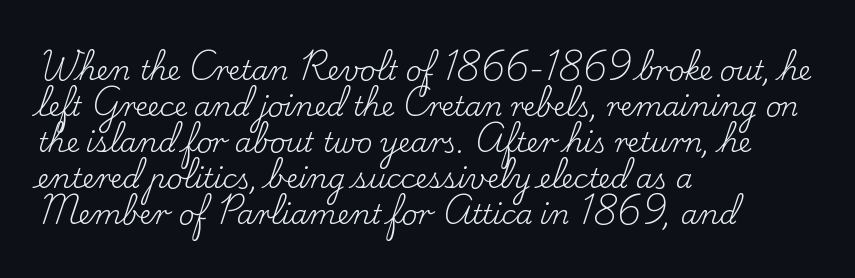
Q: Is the text bold? A: No.
Q: Is the text italic (slanted)? A: Yes.
Q: Is the text underlined? A: No.
Q: How is the paragraph aligned? A: Left-aligned.
Q: Is the spacing between letters normal or unusually wide? A: Normal.
Q: Is the spacing between lines tight, normal or loose? A: Normal.
